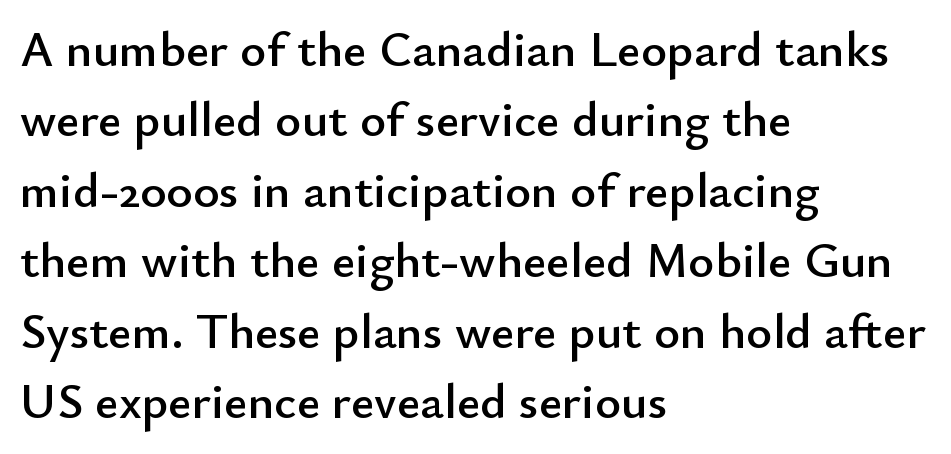
The image shows 50 px sans-serif type, upright; set left-aligned, normal line spacing (1.41x), normal letter spacing, not underlined; low stroke contrast and a small x-height.
